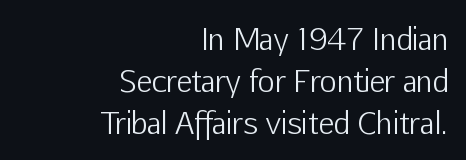
The image shows 29 px light sans-serif type, upright; set right-aligned, normal line spacing (1.44x), normal letter spacing, not underlined; low stroke contrast and a medium x-height.
